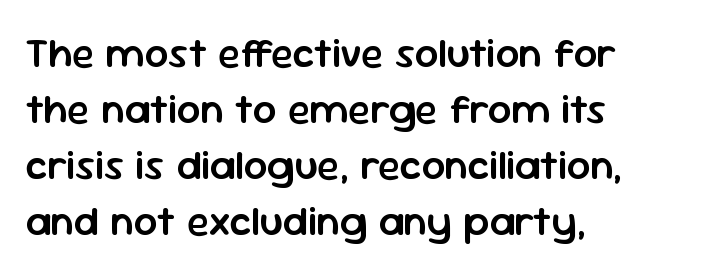
One-word summary of the alignment: left. Do the characters align in a grid? No, the font is proportional. Beneath every word, the page is bare. What's the leading like? Ordinary, nothing unusual. This sample uses plain, unmodified letter spacing. The lettering stays uniformly vertical, giving the passage a roman look.
